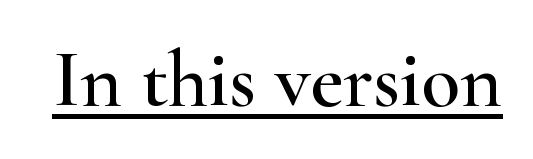
The image shows 80 px wide serif type, upright; set normal letter spacing, underlined; high stroke contrast and a small x-height.
